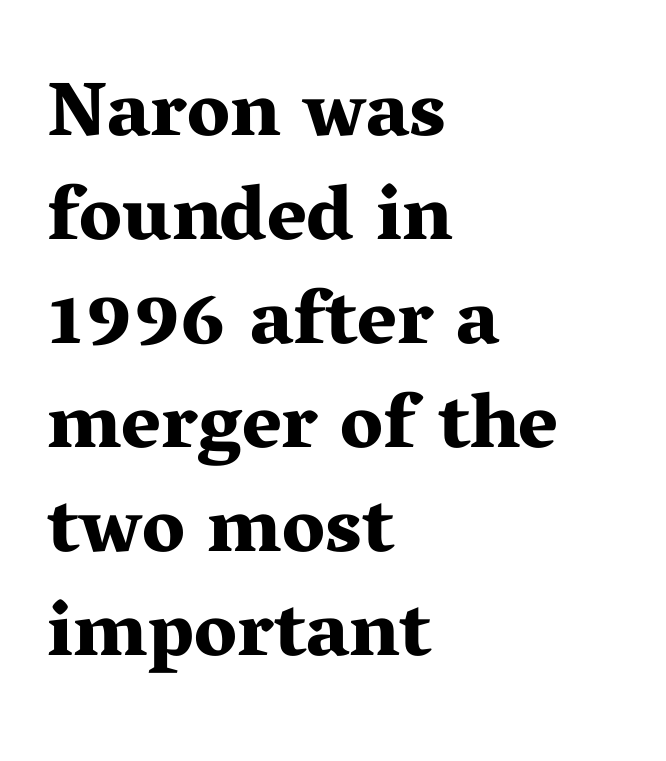
The image shows 77 px bold, wide serif type, upright; set left-aligned, normal line spacing (1.35x), normal letter spacing, not underlined; medium stroke contrast and a medium x-height.
